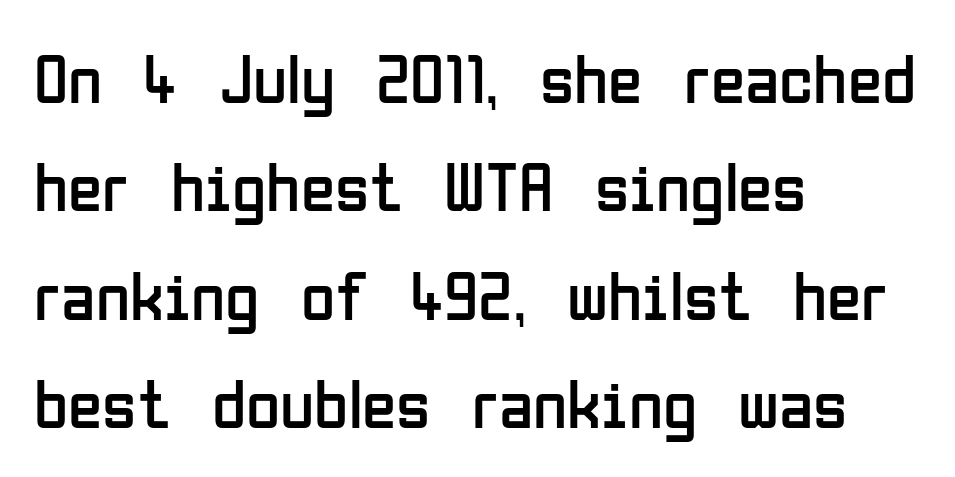
The image shows 70 px regular-weight, condensed sans-serif type, upright; set left-aligned, normal line spacing (1.55x), normal letter spacing, not underlined; low stroke contrast and a medium x-height.
